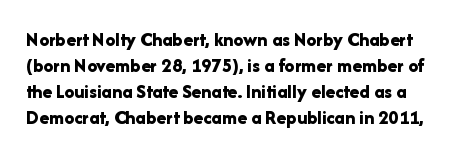
{"italic": "no", "bold": "yes", "underline": "no", "line_spacing": "normal", "line_spacing_ratio": 1.3, "letter_spacing": "normal", "letter_spacing_em": 0.0, "glyph_px": 20}
